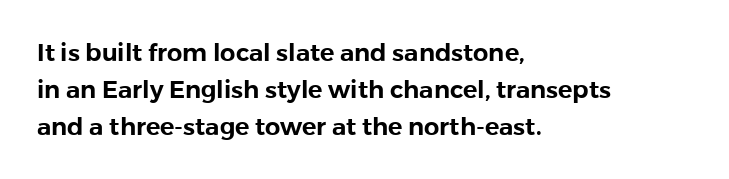
The image shows 24 px text type, upright; set left-aligned, normal line spacing (1.54x), normal letter spacing, not underlined.
